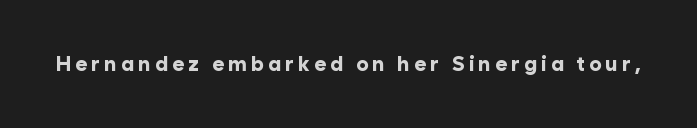
Q: Is the text bold? A: Yes.
Q: Is the text italic (slanted)? A: No, it is upright.
Q: Is the text underlined? A: No.
